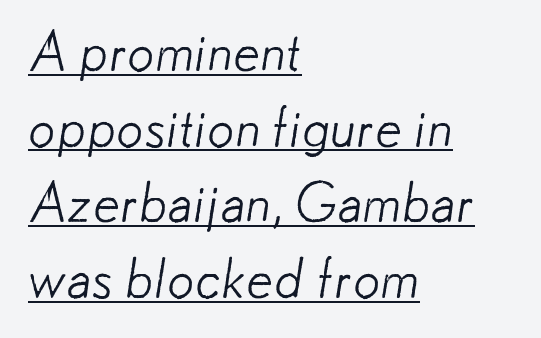
The leading is moderate, giving the passage an even texture. The letterforms sit shoulder to shoulder at normal distance. The paragraph has a hard left edge and a soft right edge. The sample's only ornament is a line tracing under the words.
